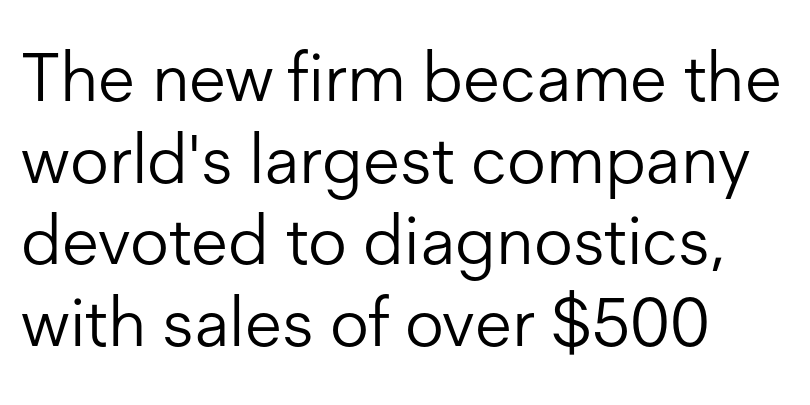
{"serif": "no", "italic": "no", "bold": "no", "weight": "light", "width": "normal", "stroke_contrast": "low", "x_height": "medium", "monospaced": "no", "underline": "no", "align": "left", "line_spacing_ratio": 1.2, "letter_spacing": "normal", "letter_spacing_em": 0.0, "glyph_px": 68}
